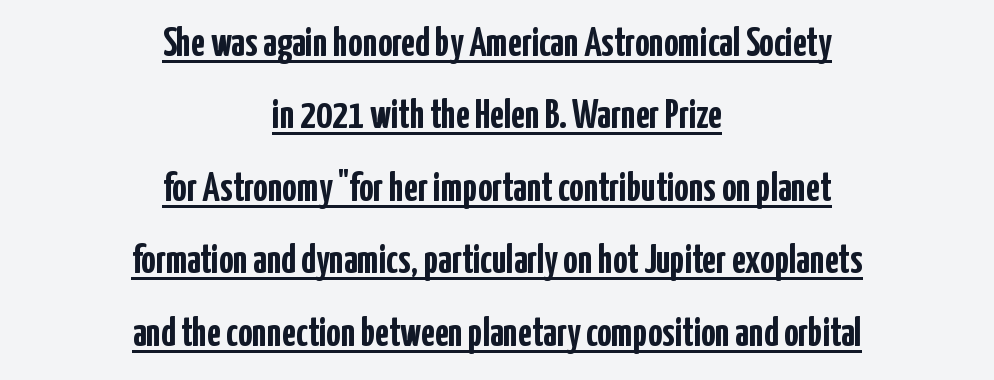
Q: Is the text bold? A: Yes.
Q: Is the text italic (slanted)? A: No, it is upright.
Q: Is the typeface a serif or a sans-serif typeface? A: Sans-serif.
Q: Is the text underlined? A: Yes.
Q: How is the paragraph aligned? A: Centered.
Q: Is the spacing between letters normal or unusually wide? A: Normal.
Q: Width (condensed, normal, or wide)? A: Condensed.
Q: Stroke contrast? A: Low.
Q: x-height? A: Medium.
Q: Monospaced? A: No.
